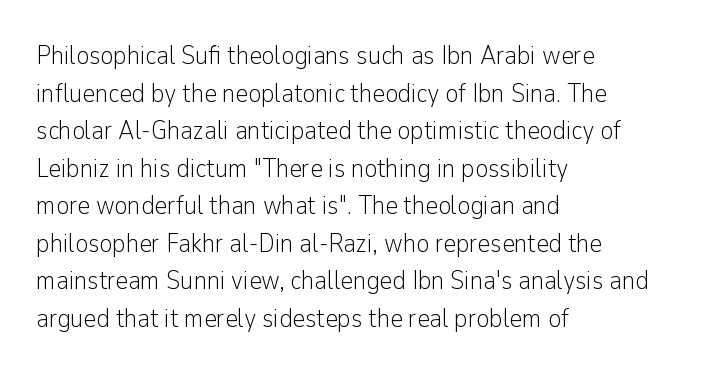
{"italic": "no", "bold": "no", "underline": "no", "align": "left", "line_spacing": "normal", "line_spacing_ratio": 1.39, "letter_spacing": "normal", "letter_spacing_em": 0.0, "glyph_px": 27}
